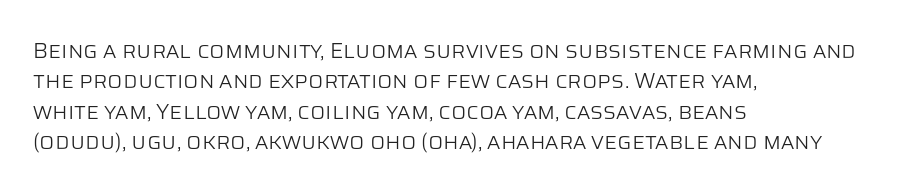
Q: Is the text bold? A: No.
Q: Is the text italic (slanted)? A: No, it is upright.
Q: Is the text underlined? A: No.
Q: How is the paragraph aligned? A: Left-aligned.
Q: Is the spacing between letters normal or unusually wide? A: Normal.
Q: Is the spacing between lines tight, normal or loose? A: Normal.
